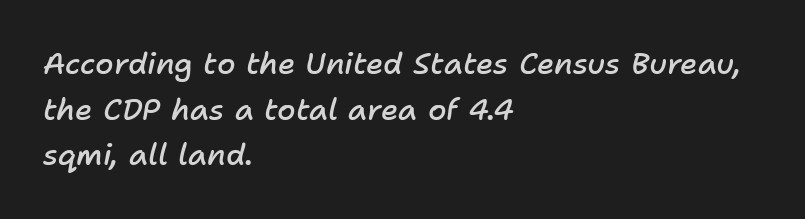
{"italic": "yes", "lean": "right", "slant_degrees": 11, "bold": "semi", "weight": "semibold", "width": "normal", "stroke_contrast": "low", "x_height": "medium", "monospaced": "no", "underline": "no", "align": "left", "line_spacing": "normal", "line_spacing_ratio": 1.52, "letter_spacing": "normal", "letter_spacing_em": 0.0, "glyph_px": 30}
